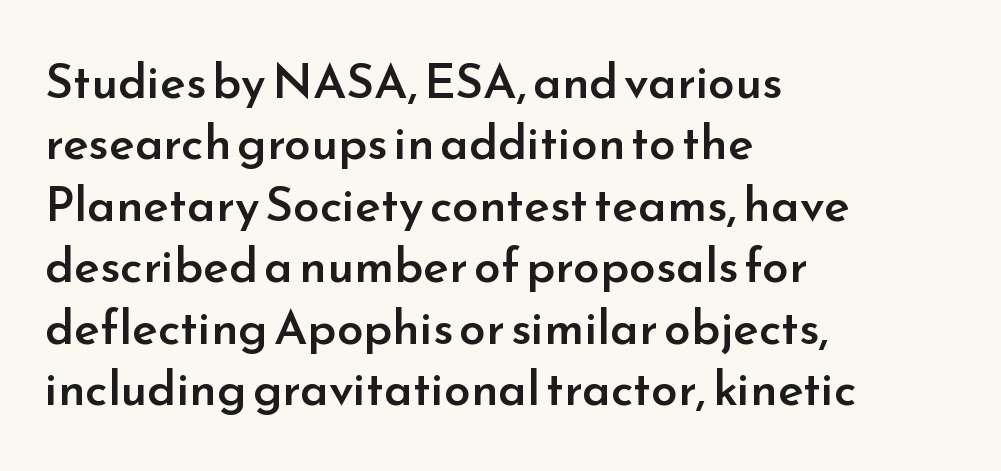
Characters follow at the spacing the type designer built in. Character widths vary here, with narrow letters taking less room than wide ones. Line starts are locked; line ends wander. As a designer I'd log this as weight 600, semibold. This rendering employs a face without finishing strokes, i.e., a sans-serif.
